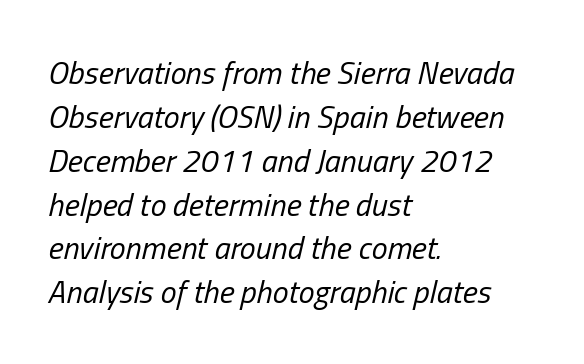
Q: Is the text bold? A: No.
Q: Is the text italic (slanted)? A: Yes, it leans right by about 13 degrees.
Q: Is the text underlined? A: No.
Q: How is the paragraph aligned? A: Left-aligned.
Q: Is the spacing between letters normal or unusually wide? A: Normal.
Q: Is the spacing between lines tight, normal or loose? A: Normal.
Q: Width (condensed, normal, or wide)? A: Condensed.
Q: Stroke contrast? A: Low.
Q: x-height? A: Medium.
Q: Monospaced? A: No.
